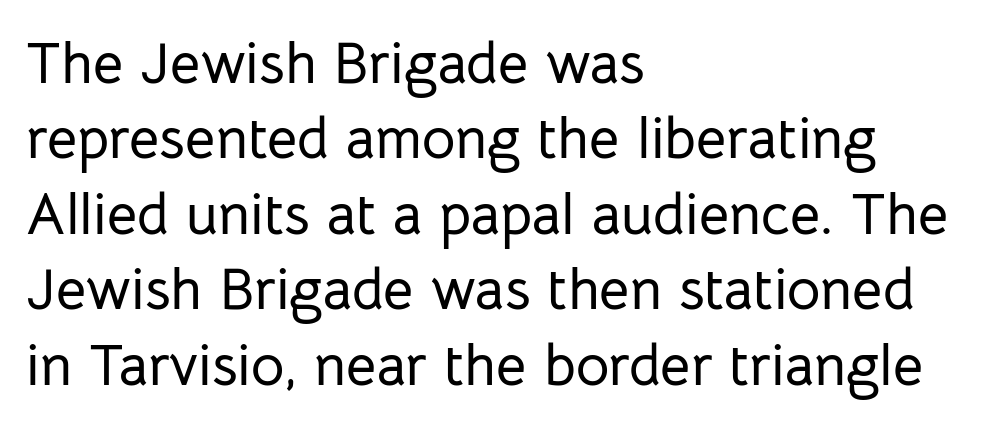
Beneath every word, the page is bare. Caption: multi-line text, flush left, ragged right. The letters advance in unequal steps, a hallmark of proportional type. Upright lettering throughout.
